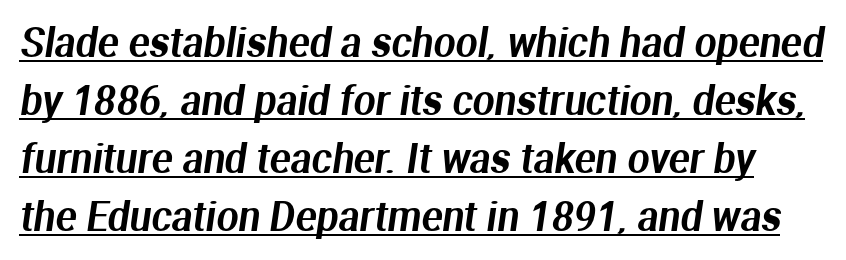
The image shows 39 px sans-serif type; set normal line spacing (1.49x), normal letter spacing, underlined; medium stroke contrast and a medium x-height.
